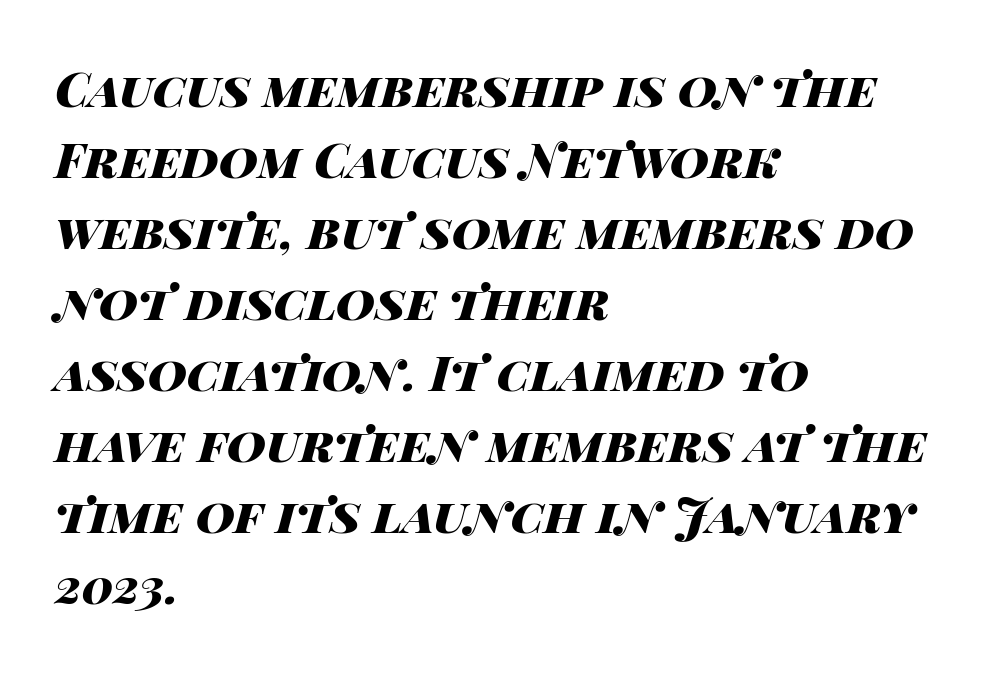
Which margin do the lines hug? The left one — the right edge is uneven. In terms of letterspacing, this is plain default setting. Stroke thickness is high; the sample reads as a true bold. Descenders hang freely into open space. Summary of vertical rhythm: regular, with standard interline spacing. Spacing verdict: proportional, widths tailored to each character.
